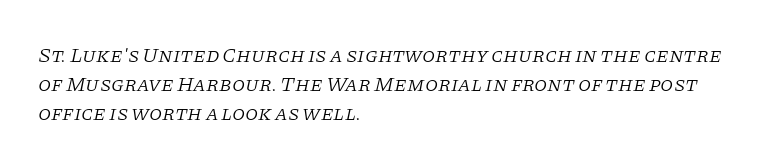
Successive baselines arrive at the customary interval. The string is rendered with underlining switched off. Each line starts at the same left margin while the right side varies. There's an unmistakable incline to the writing here. The letters look calm and open, with moderate or lighter stems.
